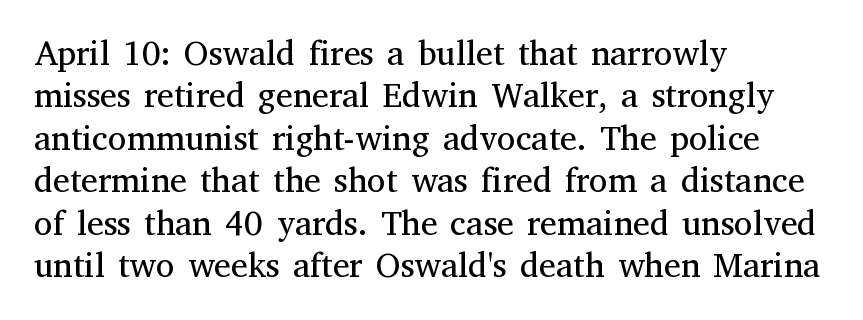
Q: Is the text bold? A: No.
Q: Is the text italic (slanted)? A: No, it is upright.
Q: Is the typeface a serif or a sans-serif typeface? A: Serif.
Q: Is the text underlined? A: No.
Q: How is the paragraph aligned? A: Left-aligned.
Q: Is the spacing between letters normal or unusually wide? A: Normal.
Q: Is the spacing between lines tight, normal or loose? A: Normal.
Q: Width (condensed, normal, or wide)? A: Normal.
Q: Stroke contrast? A: Medium.
Q: x-height? A: Medium.
Q: Monospaced? A: No.
